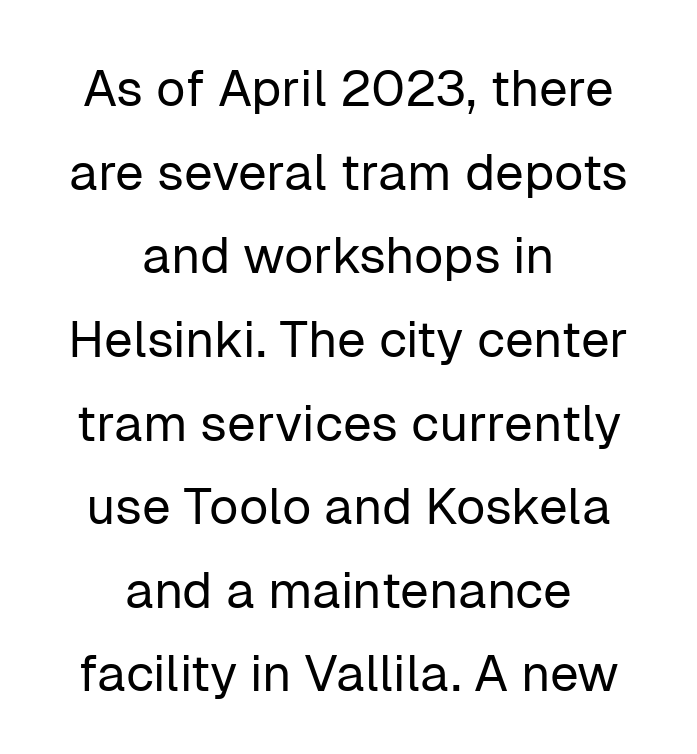
{"serif": "no", "italic": "no", "bold": "no", "weight": "regular", "width": "normal", "stroke_contrast": "low", "x_height": "medium", "monospaced": "no", "underline": "no", "align": "center", "line_spacing": "normal", "line_spacing_ratio": 1.64, "letter_spacing": "normal", "letter_spacing_em": 0.0, "glyph_px": 51}
